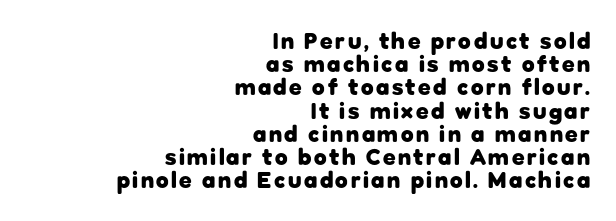
Q: Is the text bold? A: Yes.
Q: Is the text italic (slanted)? A: No, it is upright.
Q: Is the text underlined? A: No.
Q: How is the paragraph aligned? A: Right-aligned.
Q: Is the spacing between lines tight, normal or loose? A: Tight.
